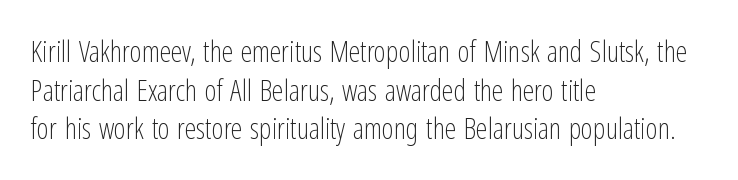
Q: Is the text bold? A: No.
Q: Is the text italic (slanted)? A: No, it is upright.
Q: Is the typeface a serif or a sans-serif typeface? A: Sans-serif.
Q: Is the text underlined? A: No.
Q: How is the paragraph aligned? A: Left-aligned.
Q: Is the spacing between letters normal or unusually wide? A: Normal.
Q: Is the spacing between lines tight, normal or loose? A: Normal.
Q: Width (condensed, normal, or wide)? A: Condensed.
Q: Stroke contrast? A: Low.
Q: x-height? A: Medium.
Q: Monospaced? A: No.
